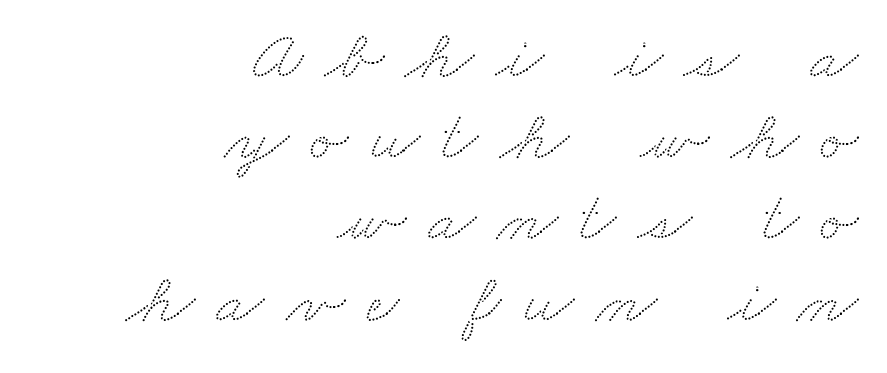
Q: Is the text underlined? A: No.
Q: How is the paragraph aligned? A: Right-aligned.
Q: Is the spacing between letters normal or unusually wide? A: Unusually wide.
Q: Width (condensed, normal, or wide)? A: Wide.
Q: Stroke contrast? A: Low.
Q: x-height? A: Small.
Q: Monospaced? A: No.
